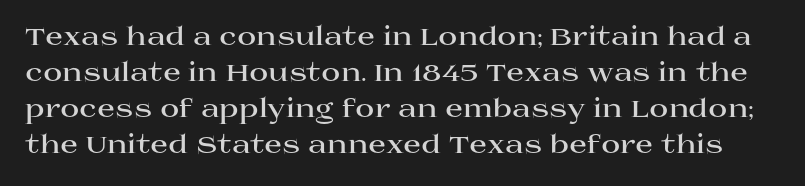
Q: Is the text bold? A: Yes.
Q: Is the text italic (slanted)? A: No, it is upright.
Q: Is the text underlined? A: No.
Q: Is the spacing between letters normal or unusually wide? A: Normal.
Q: Is the spacing between lines tight, normal or loose? A: Normal.
